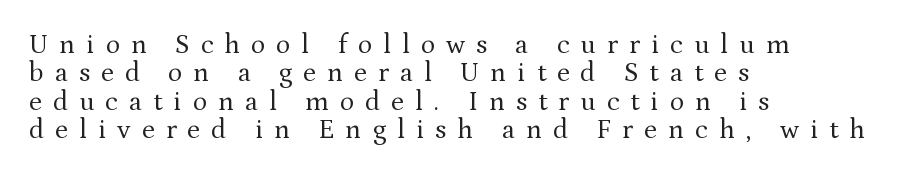
The image shows 27 px text type, upright; set left-aligned, tight line spacing (1.05x), unusually wide letter spacing (+0.41 em), not underlined.
